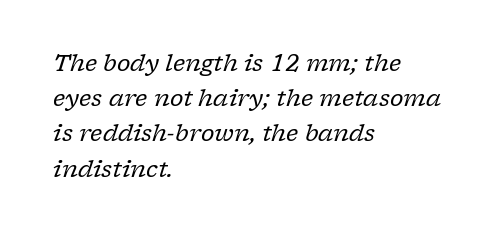
{"italic": "yes", "lean": "right", "slant_degrees": 17, "bold": "no", "underline": "no", "align": "left", "line_spacing": "normal", "line_spacing_ratio": 1.53, "letter_spacing": "normal", "letter_spacing_em": 0.0, "glyph_px": 23}
